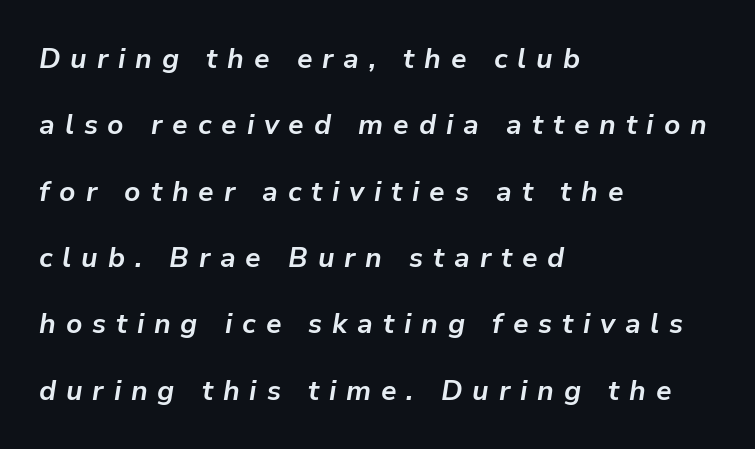
The image shows 28 px bold type, italic (leaning right); set left-aligned, loose line spacing (2.37x), unusually wide letter spacing (+0.35 em), not underlined; low stroke contrast and a medium x-height.
